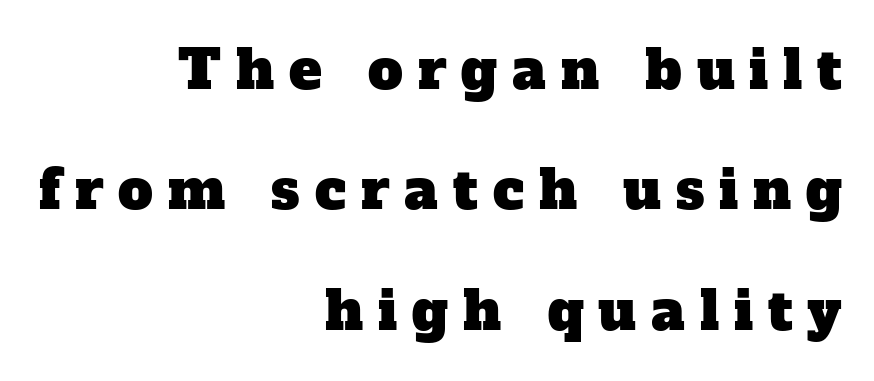
Any mark beneath the type? The region is blank. Little horizontal feet cap the strokes, marking this as serif type. The leading is generous, giving the passage an open texture. Letter spacing: wide. The rag falls on the left side of this text block. Each letter keeps its own natural width here, so spacing adapts to shape.
